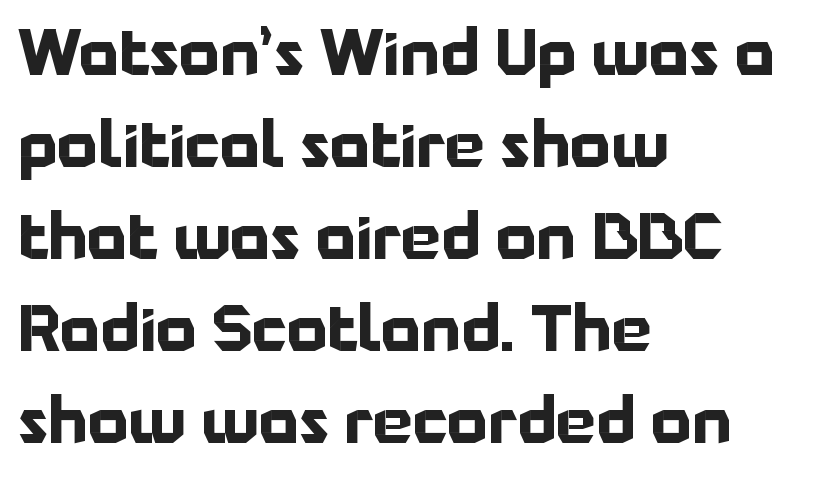
Q: Is the text bold? A: Yes.
Q: Is the text italic (slanted)? A: No, it is upright.
Q: Is the typeface a serif or a sans-serif typeface? A: Sans-serif.
Q: Is the text underlined? A: No.
Q: How is the paragraph aligned? A: Left-aligned.
Q: Is the spacing between letters normal or unusually wide? A: Normal.
Q: Is the spacing between lines tight, normal or loose? A: Normal.
Q: Width (condensed, normal, or wide)? A: Normal.
Q: Stroke contrast? A: Low.
Q: x-height? A: Medium.
Q: Monospaced? A: No.
